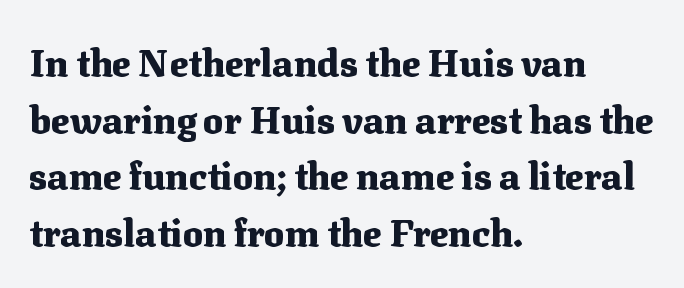
The image shows 38 px heavy serif type, upright; set left-aligned, normal line spacing (1.49x), normal letter spacing, not underlined; medium stroke contrast and a medium x-height.
